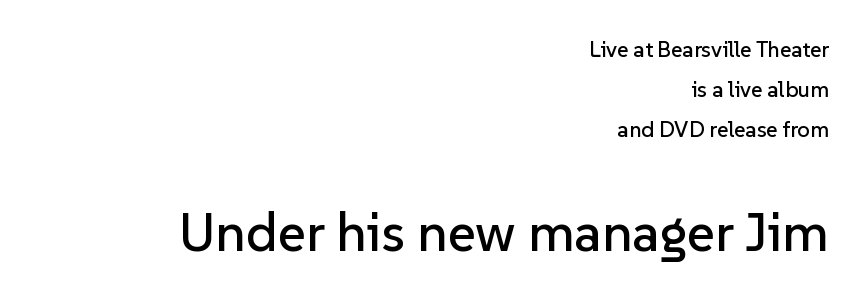
Q: Is the text italic (slanted)? A: No, it is upright.
Q: Is the typeface a serif or a sans-serif typeface? A: Sans-serif.
Q: Is the text underlined? A: No.
Q: How is the paragraph aligned? A: Right-aligned.
Q: Is the spacing between letters normal or unusually wide? A: Normal.
Q: Which block of text is set in a larger size, the first (top) or the second (bottom)? A: The second (bottom) one.
Q: Width (condensed, normal, or wide)? A: Normal.
Q: Stroke contrast? A: Low.
Q: x-height? A: Medium.
Q: Monospaced? A: No.
